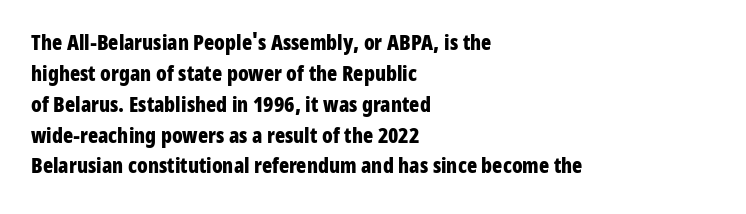
Q: Is the text bold? A: Yes.
Q: Is the text italic (slanted)? A: No, it is upright.
Q: Is the text underlined? A: No.
Q: How is the paragraph aligned? A: Left-aligned.
Q: Is the spacing between letters normal or unusually wide? A: Normal.
Q: Is the spacing between lines tight, normal or loose? A: Normal.
